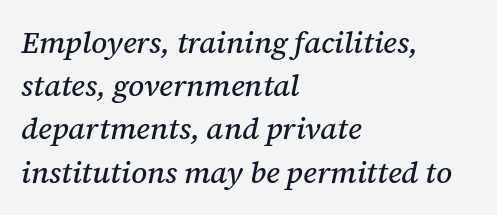
Each row of text sits above clean, open space. It's the slanting kind of type. Here the glyphs are tracked normally, forming tight word shapes. How would I describe the line gaps? Plain and ordinary. Looks like regular typesetting: each glyph gets only the width it needs.
